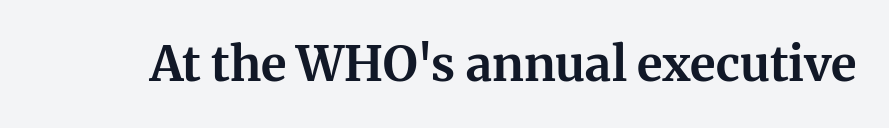
The image shows 48 px bold serif type, upright; set normal letter spacing, not underlined; medium stroke contrast and a medium x-height.
